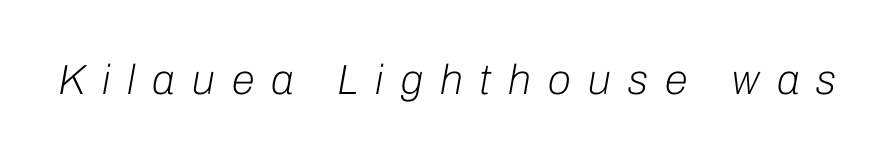
Q: Is the text bold? A: No.
Q: Is the text italic (slanted)? A: Yes, it leans right by about 10 degrees.
Q: Is the text underlined? A: No.
Q: Is the spacing between letters normal or unusually wide? A: Unusually wide.
Q: Width (condensed, normal, or wide)? A: Normal.
Q: Stroke contrast? A: Low.
Q: x-height? A: Medium.
Q: Monospaced? A: No.
